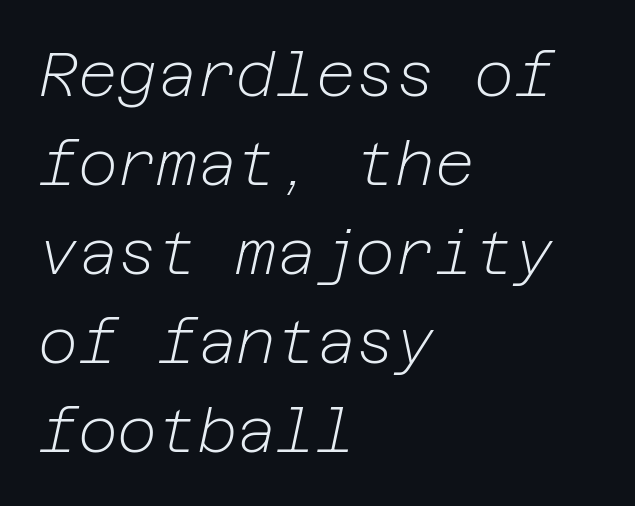
Q: Is the text bold? A: No.
Q: Is the text italic (slanted)? A: Yes, it leans right by about 12 degrees.
Q: Is the text underlined? A: No.
Q: How is the paragraph aligned? A: Left-aligned.
Q: Is the spacing between letters normal or unusually wide? A: Normal.
Q: Is the spacing between lines tight, normal or loose? A: Normal.
Q: Width (condensed, normal, or wide)? A: Normal.
Q: Stroke contrast? A: Low.
Q: x-height? A: Medium.
